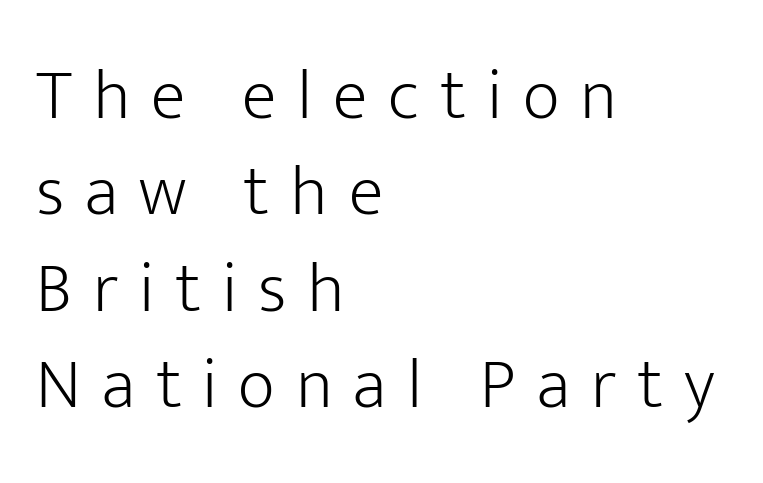
The image shows 72 px light sans-serif type, upright; set left-aligned, normal line spacing (1.34x), unusually wide letter spacing (+0.29 em), not underlined; low stroke contrast and a medium x-height.
